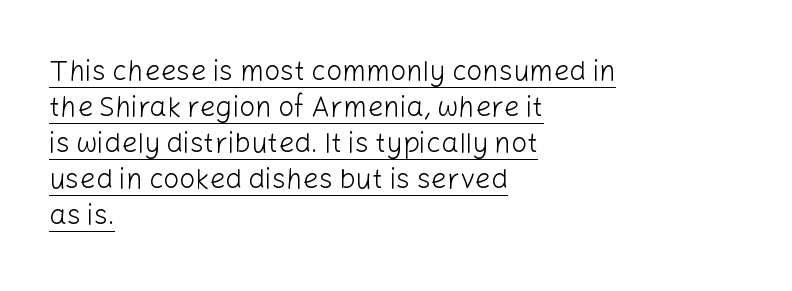
Layout note: lines flush left. Underlined type. Summary of weight: not heavy and not bold. Grotesque or geometric, the face here clearly has no serifs.
